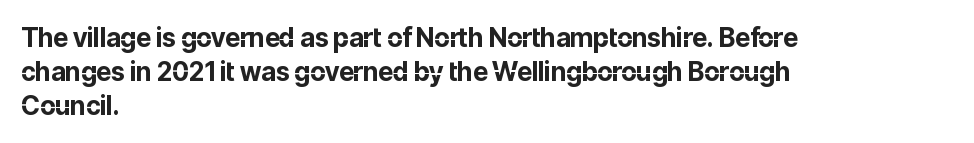
Notice how the stems are strictly vertical — no italics here. The passage shown is emphatically bold. Students, observe: this is what conventionally led text looks like. You could call the tracking neutral — neither tight nor loose. The ragged edge is on the right, which tells us the setting is flush left. Descenders are the only things crossing below the line.
